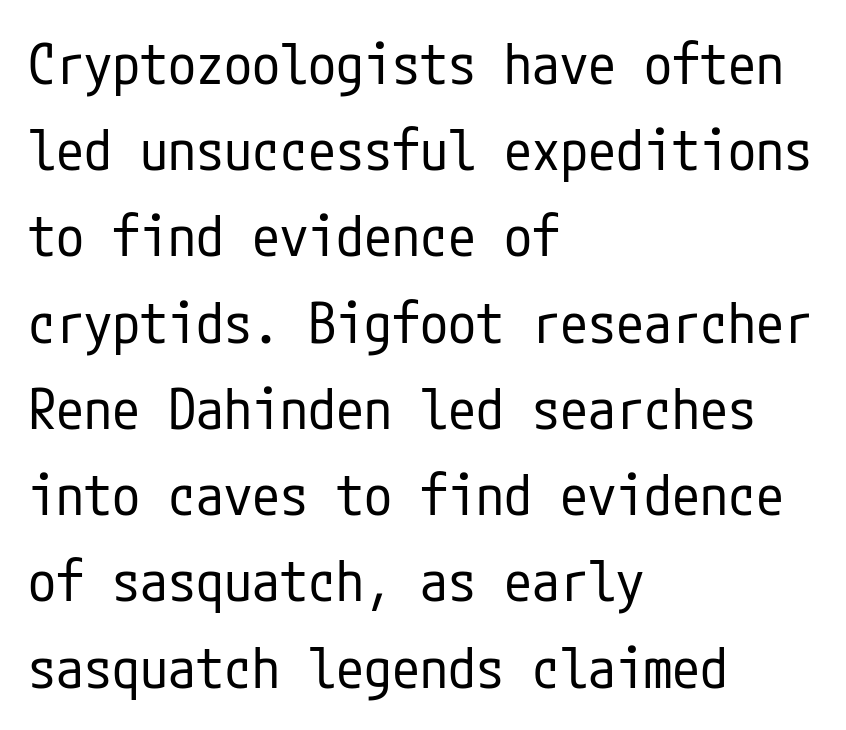
Q: Is the text bold? A: No.
Q: Is the text italic (slanted)? A: No, it is upright.
Q: Is the typeface a serif or a sans-serif typeface? A: Sans-serif.
Q: Is the text underlined? A: No.
Q: How is the paragraph aligned? A: Left-aligned.
Q: Is the spacing between letters normal or unusually wide? A: Normal.
Q: Is the spacing between lines tight, normal or loose? A: Normal.
Q: Width (condensed, normal, or wide)? A: Condensed.
Q: Stroke contrast? A: Low.
Q: x-height? A: Medium.
